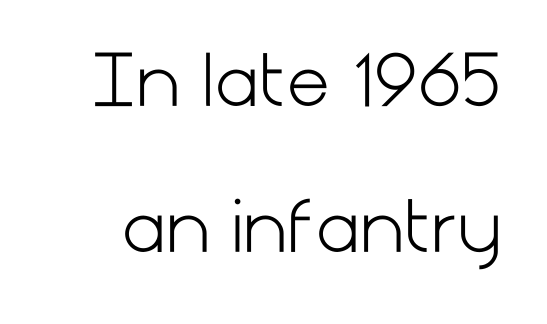
The image shows 69 px light sans-serif type, upright; set loose line spacing (2.12x), normal letter spacing, not underlined; low stroke contrast and a medium x-height.
